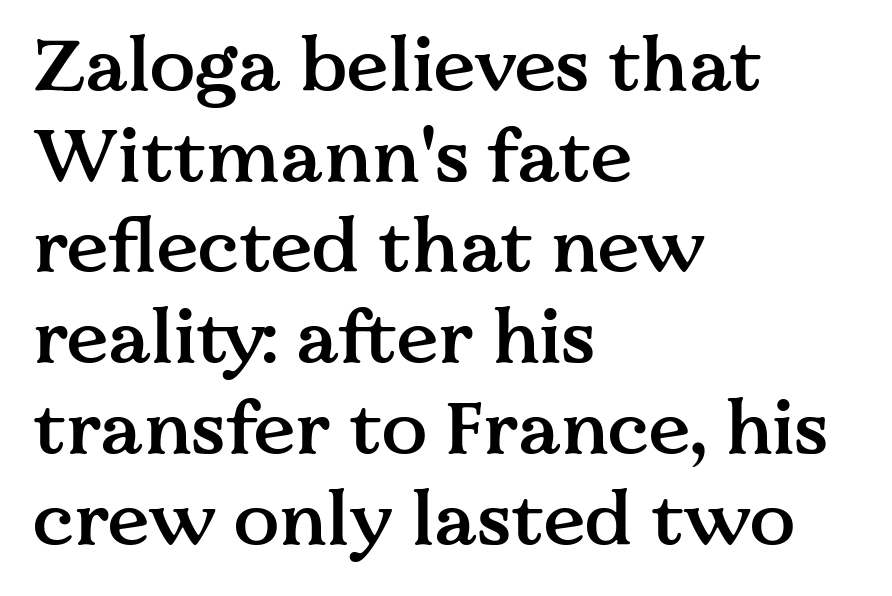
The image shows 75 px semibold serif type, upright; set left-aligned, line spacing 1.21x, normal letter spacing, not underlined; medium stroke contrast and a medium x-height.
